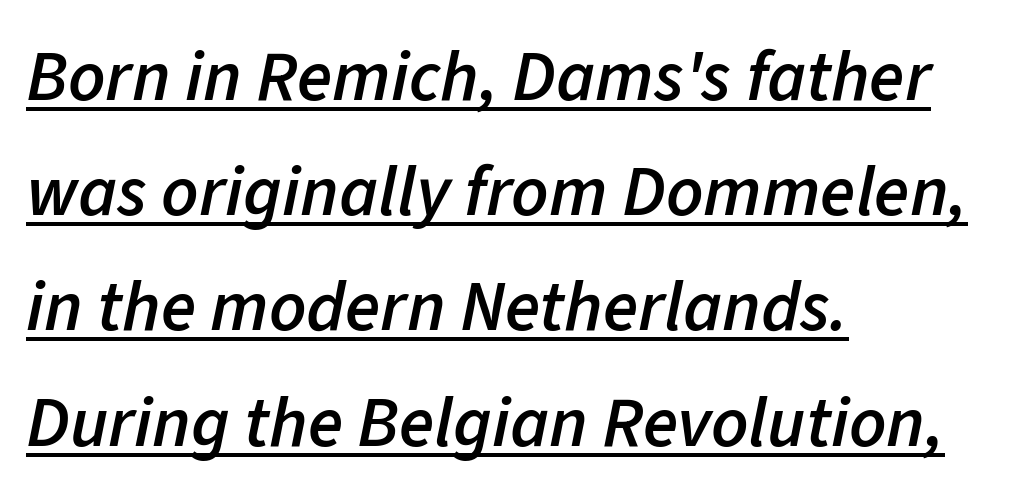
Every row of glyphs begins at an identical x-position on the left. The font's italic variant was chosen for this text. Look at the stroke-to-counter ratio: somewhat heavy, a semibold. Compared with undecorated copy, this sample adds a rule below the words. Reading down the column, the eye jumps a familiar distance to each next line. Think of a printed novel: that variable character pitch is what you see here.
